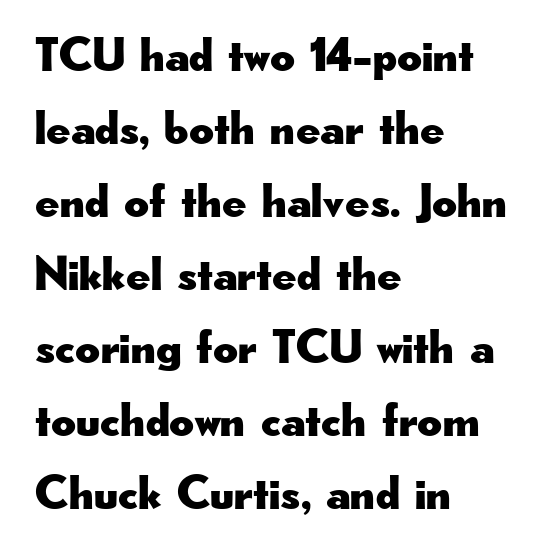
The image shows 48 px wide sans-serif type, upright; set left-aligned, normal line spacing (1.52x), normal letter spacing, not underlined; low stroke contrast and a small x-height.
